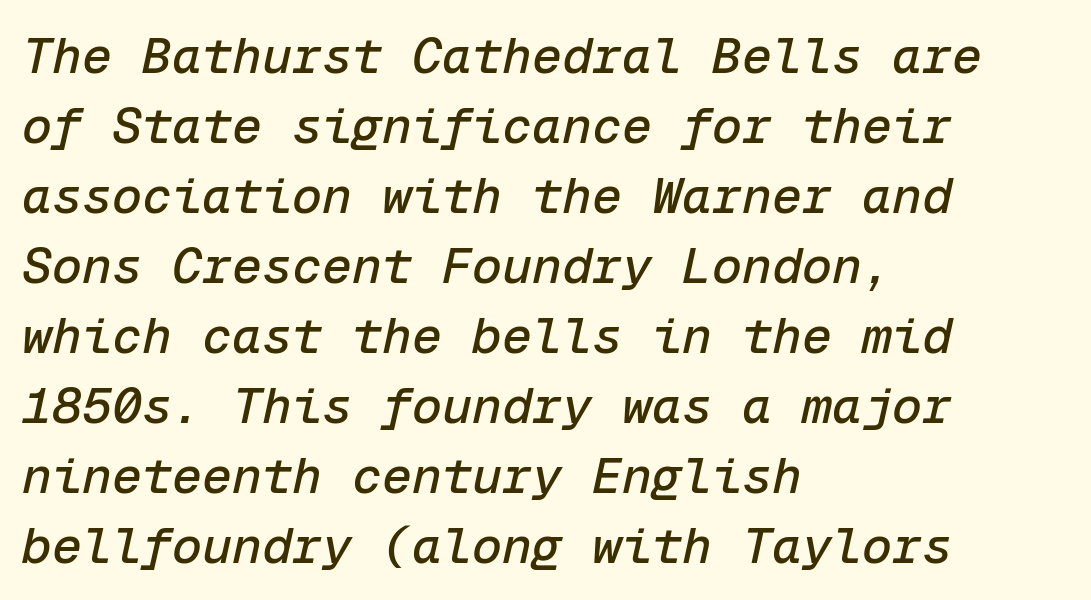
The image shows 50 px text type, italic (leaning right), monospaced; set left-aligned, normal line spacing (1.4x), normal letter spacing, not underlined; low stroke contrast and a medium x-height.
